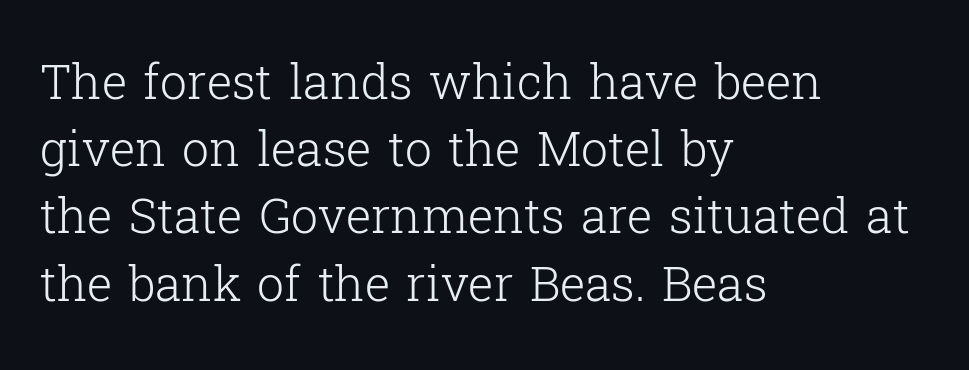
{"serif": "yes", "italic": "no", "bold": "no", "weight": "light", "width": "normal", "stroke_contrast": "low", "x_height": "medium", "monospaced": "no", "underline": "no", "align": "left", "line_spacing": "normal", "line_spacing_ratio": 1.4, "letter_spacing": "normal", "letter_spacing_em": 0.0, "glyph_px": 48}
